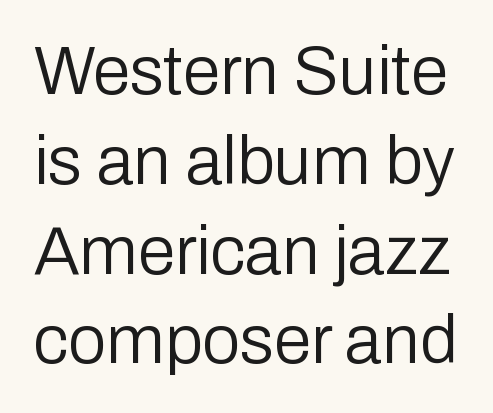
{"serif": "no", "italic": "no", "bold": "no", "weight": "regular", "width": "normal", "stroke_contrast": "low", "x_height": "medium", "monospaced": "no", "underline": "no", "line_spacing": "normal", "line_spacing_ratio": 1.32, "letter_spacing": "normal", "letter_spacing_em": 0.0, "glyph_px": 68}
